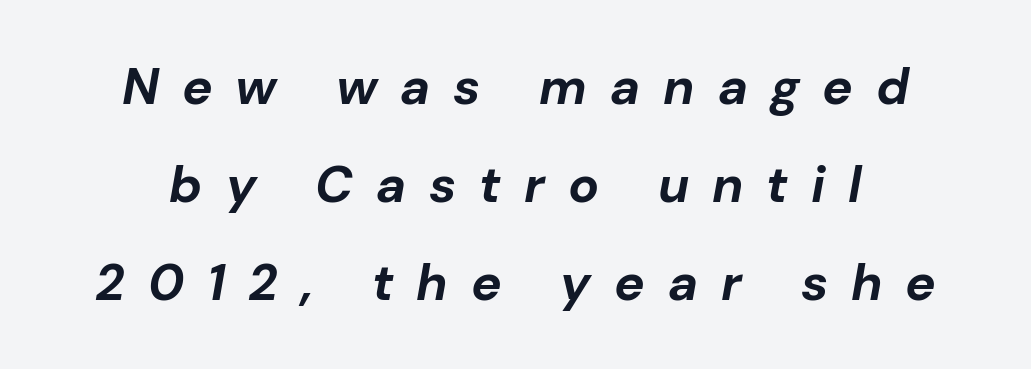
Q: Is the text bold? A: Yes.
Q: Is the text italic (slanted)? A: Yes, it leans right by about 10 degrees.
Q: Is the text underlined? A: No.
Q: Is the spacing between letters normal or unusually wide? A: Unusually wide.
Q: Is the spacing between lines tight, normal or loose? A: Loose.
Q: Width (condensed, normal, or wide)? A: Normal.
Q: Stroke contrast? A: Low.
Q: x-height? A: Medium.
Q: Monospaced? A: No.
